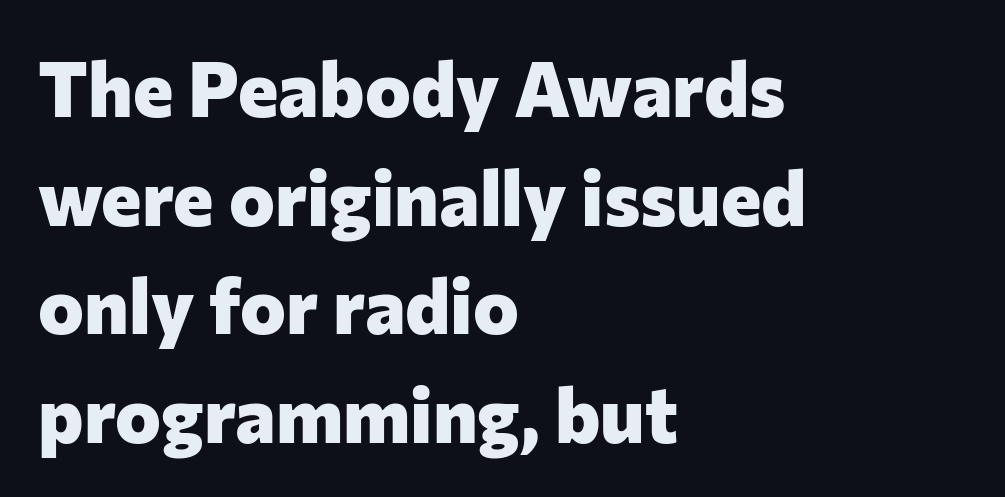
The image shows 77 px heavy sans-serif type, upright; set left-aligned, normal line spacing (1.41x), normal letter spacing, not underlined; low stroke contrast and a medium x-height.
